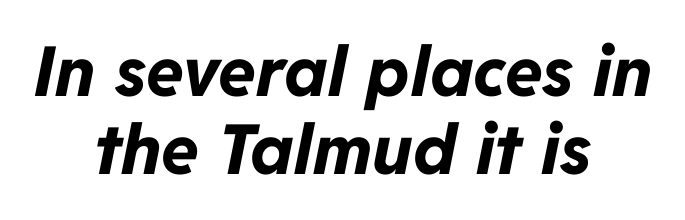
Q: Is the text bold? A: Yes.
Q: Is the text italic (slanted)? A: Yes, it leans right by about 11 degrees.
Q: Is the text underlined? A: No.
Q: How is the paragraph aligned? A: Centered.
Q: Is the spacing between letters normal or unusually wide? A: Normal.
Q: Is the spacing between lines tight, normal or loose? A: Tight.
Q: Width (condensed, normal, or wide)? A: Normal.
Q: Stroke contrast? A: Low.
Q: x-height? A: Medium.
Q: Monospaced? A: No.
